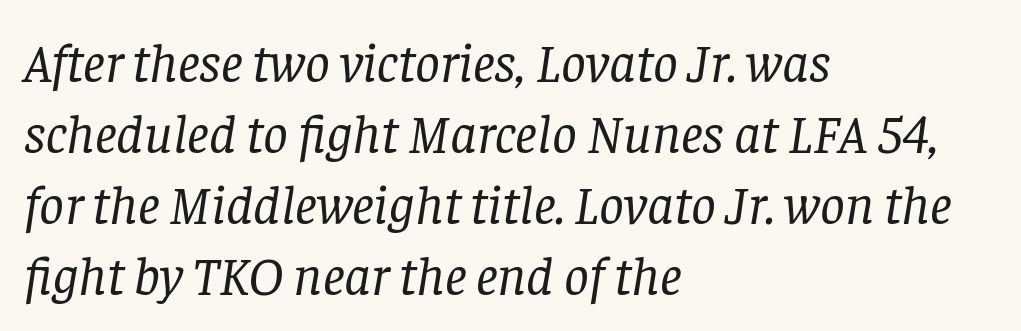
Q: Is the text bold? A: No.
Q: Is the text italic (slanted)? A: Yes, it leans right by about 8 degrees.
Q: Is the typeface a serif or a sans-serif typeface? A: Serif.
Q: Is the text underlined? A: No.
Q: How is the paragraph aligned? A: Left-aligned.
Q: Is the spacing between letters normal or unusually wide? A: Normal.
Q: Is the spacing between lines tight, normal or loose? A: Normal.
Q: Width (condensed, normal, or wide)? A: Normal.
Q: Stroke contrast? A: Low.
Q: x-height? A: Large.
Q: Monospaced? A: No.
